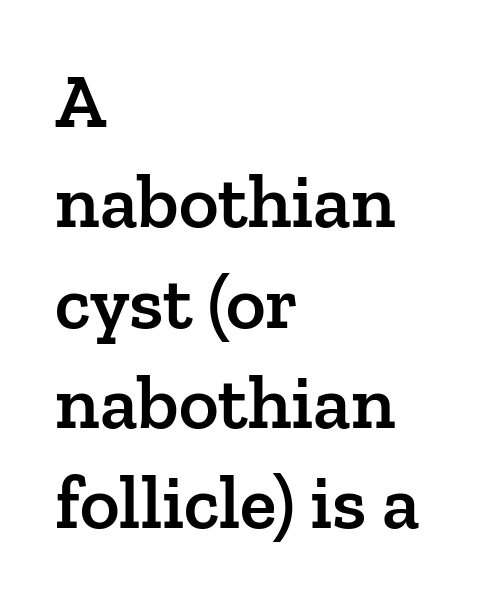
Characters follow at the spacing the type designer built in. Do the characters align in a grid? No, the font is proportional. All the whitespace from short lines collects on the right. Descenders hang freely into open space.
